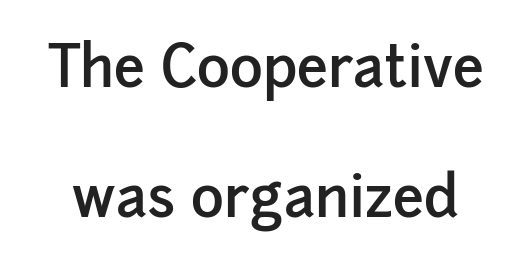
This is the in-between weight designers call semibold or demi. A typesetter would mark this as roman, not italic. The gaps between neighbouring characters are ordinary and unremarkable. The baseline area is clear.
